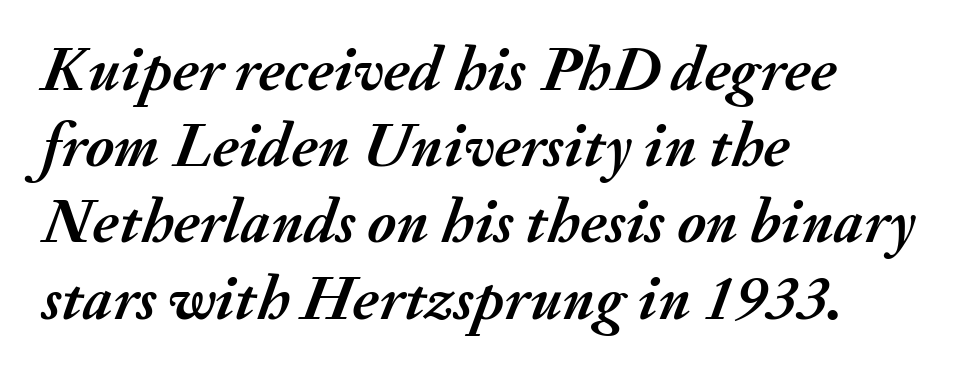
Q: Is the text bold? A: Yes.
Q: Is the text italic (slanted)? A: Yes, it leans right by about 20 degrees.
Q: Is the text underlined? A: No.
Q: How is the paragraph aligned? A: Left-aligned.
Q: Is the spacing between letters normal or unusually wide? A: Normal.
Q: Width (condensed, normal, or wide)? A: Normal.
Q: Stroke contrast? A: Medium.
Q: x-height? A: Small.
Q: Monospaced? A: No.
